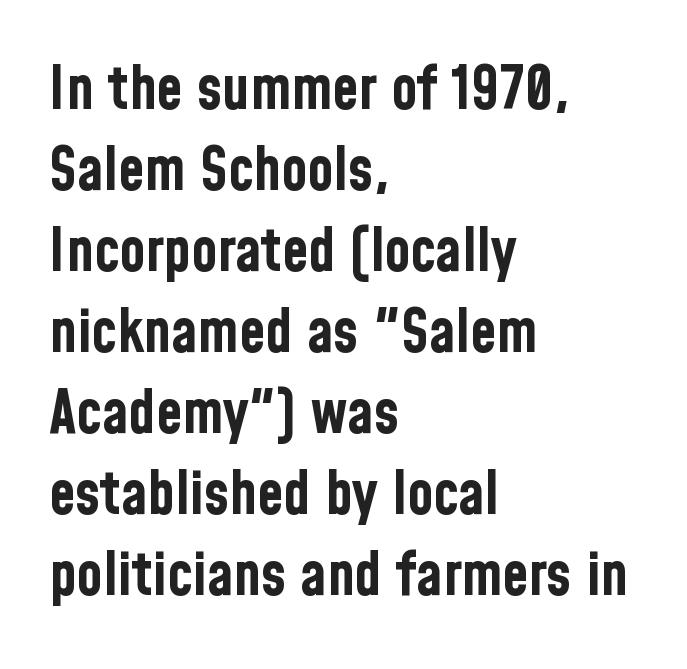
The passage shown stacks its lines at a standard gap. You could not count columns in this text — the font is proportionally spaced. Caption: multi-line text, flush left, ragged right. Honestly, the letter spacing is just normal — you wouldn't notice it. I'd describe the lettering as bold — thick and assertive.
